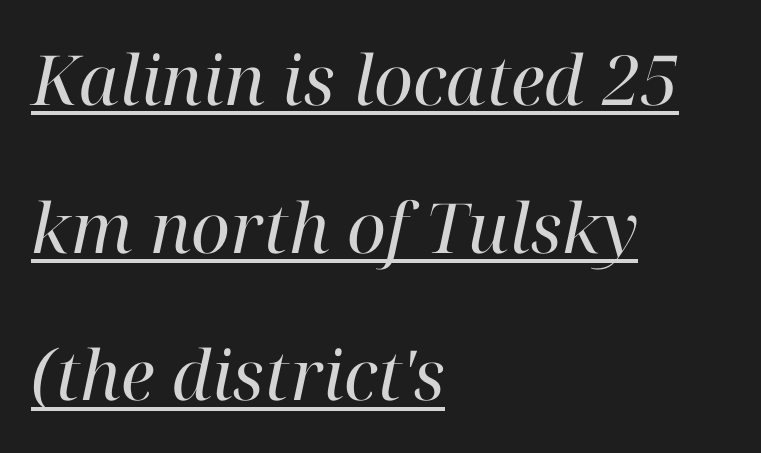
Spacing verdict: proportional, widths tailored to each character. Summary of weight: not heavy and not bold. Style check: oblique. Somebody hit Ctrl+U on this one — the words are underlined.
